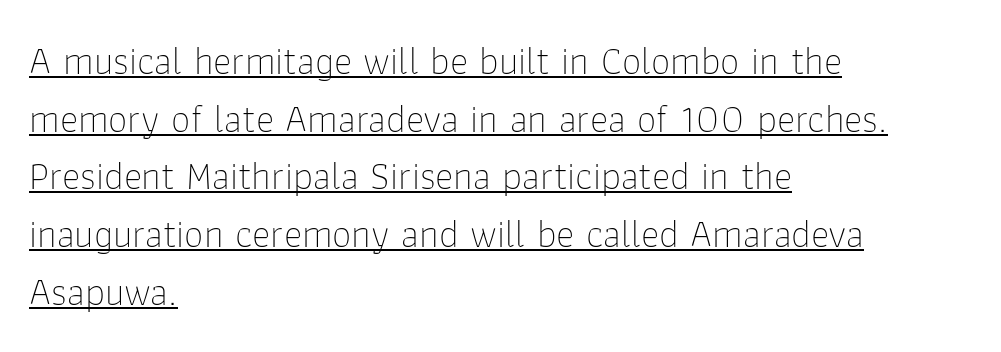
Think of a printed novel: that variable character pitch is what you see here. Weight: regular or lighter. How are the letters spaced? Ordinarily, with no added tracking. This block has exactly the height ordinary leading produces. You can tell it's not italic because the verticals are truly vertical. The characters display no serif detailing; their extremities are plain.
